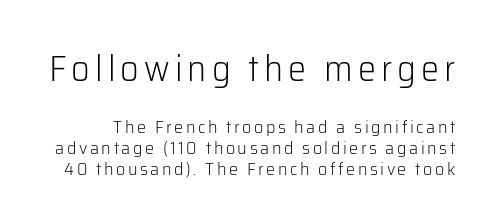
This is not heavy type; no bold has been used. Each row of text sits above clean, open space. Look at the bottom of the vertical strokes: they stop flat, with no serifs. The rendering shrinks the type as you move from the upper chunk to the lower.
